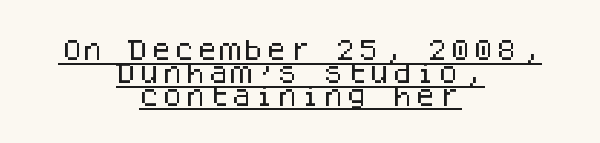
Q: Is the text italic (slanted)? A: No, it is upright.
Q: Is the text underlined? A: Yes.
Q: How is the paragraph aligned? A: Centered.
Q: Is the spacing between letters normal or unusually wide? A: Normal.
Q: Is the spacing between lines tight, normal or loose? A: Tight.
